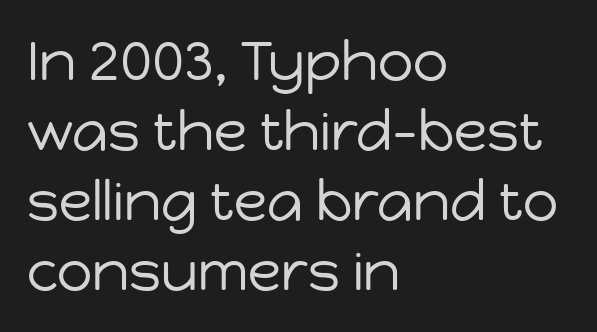
The letters advance in unequal steps, a hallmark of proportional type. Does the lettering tilt? It doesn't — this is upright. Counters stay open thanks to moderate or lighter strokes. Alignment: flush left. Regarding serifs, this sample does without them.
